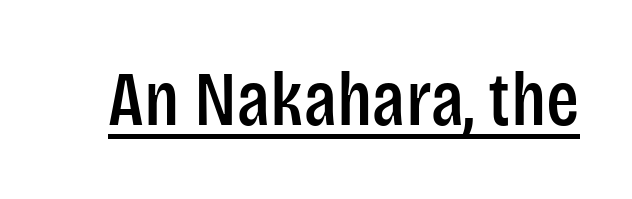
The type is set solid horizontally, with unmodified tracking. This sample has the flowing, uneven cadence of proportional lettering. A rule runs beneath these lines of type. The designer went with a sans here, leaving each stem footless. Style check: upright.
